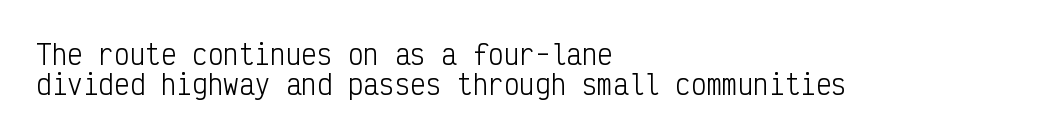
The strokes are not fattened; the text isn't bold. The area under the type is left untouched. Line spacing here is tight. These lines were composed using upright roman letters. Look at the tracking — it's just the regular setting, nothing added.
